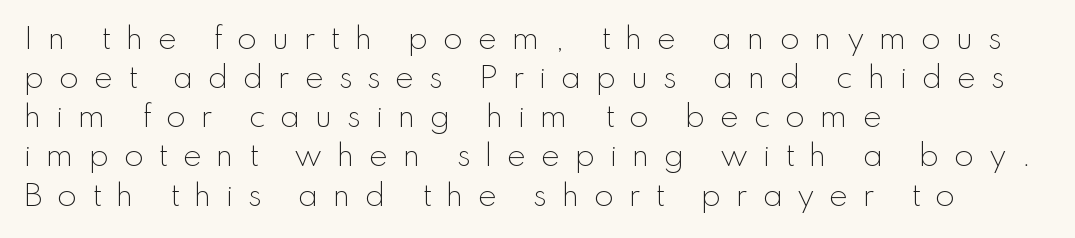
Q: Is the text bold? A: No.
Q: Is the text italic (slanted)? A: No, it is upright.
Q: Is the typeface a serif or a sans-serif typeface? A: Sans-serif.
Q: Is the text underlined? A: No.
Q: How is the paragraph aligned? A: Left-aligned.
Q: Is the spacing between letters normal or unusually wide? A: Unusually wide.
Q: Is the spacing between lines tight, normal or loose? A: Normal.
Q: Width (condensed, normal, or wide)? A: Normal.
Q: Stroke contrast? A: Low.
Q: x-height? A: Small.
Q: Monospaced? A: No.
